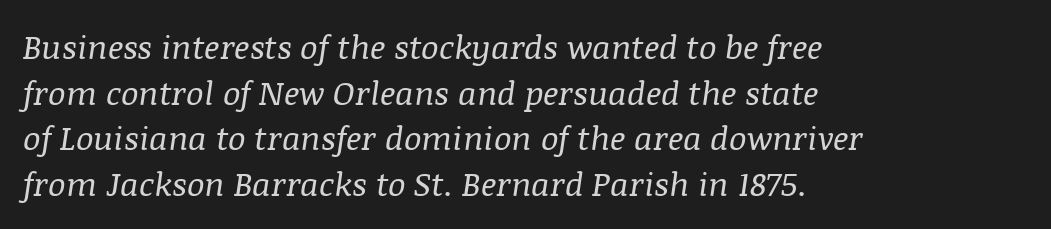
The image shows 33 px regular-weight serif type, italic (leaning right); set left-aligned, normal line spacing (1.38x), normal letter spacing, not underlined; medium stroke contrast and a large x-height.
